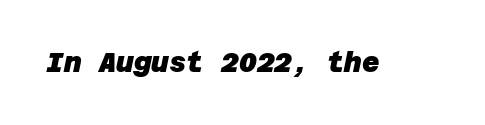
The image shows 27 px bold type; set normal letter spacing, not underlined.
